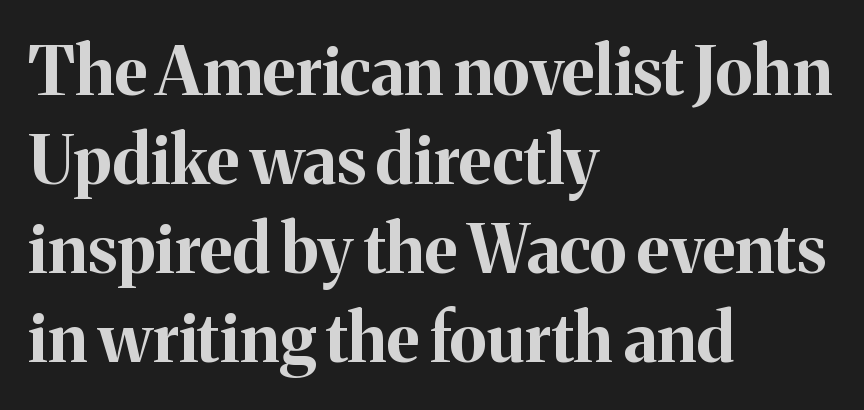
Q: Is the text bold? A: Yes.
Q: Is the text italic (slanted)? A: No, it is upright.
Q: Is the typeface a serif or a sans-serif typeface? A: Serif.
Q: Is the text underlined? A: No.
Q: How is the paragraph aligned? A: Left-aligned.
Q: Is the spacing between letters normal or unusually wide? A: Normal.
Q: Is the spacing between lines tight, normal or loose? A: Normal.
Q: Width (condensed, normal, or wide)? A: Normal.
Q: Stroke contrast? A: Medium.
Q: x-height? A: Medium.
Q: Monospaced? A: No.
